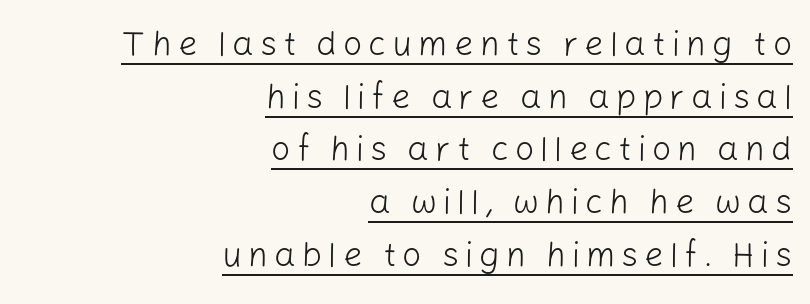
Classification — sans serif. The paragraph has a hard right edge and a soft left edge. The type sits square on the baseline with zero lean. Unbolded letterforms with no extra heft. Students, observe: this is what conventionally led text looks like.
